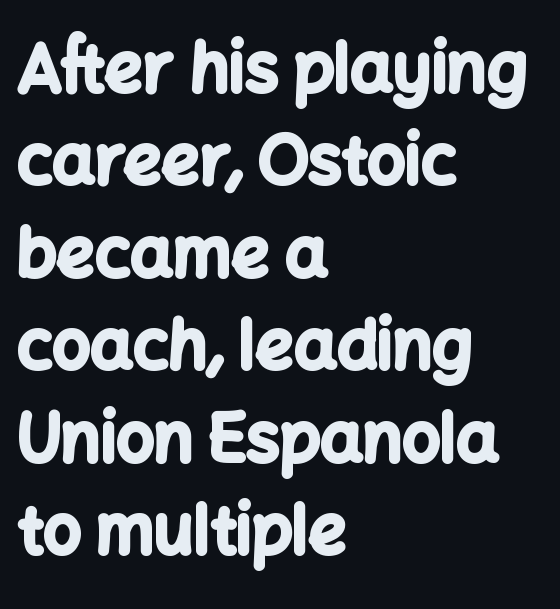
Q: Is the text bold? A: Yes.
Q: Is the text italic (slanted)? A: No, it is upright.
Q: Is the typeface a serif or a sans-serif typeface? A: Sans-serif.
Q: Is the text underlined? A: No.
Q: How is the paragraph aligned? A: Left-aligned.
Q: Is the spacing between letters normal or unusually wide? A: Normal.
Q: Is the spacing between lines tight, normal or loose? A: Normal.
Q: Width (condensed, normal, or wide)? A: Normal.
Q: Stroke contrast? A: Low.
Q: x-height? A: Medium.
Q: Monospaced? A: No.
